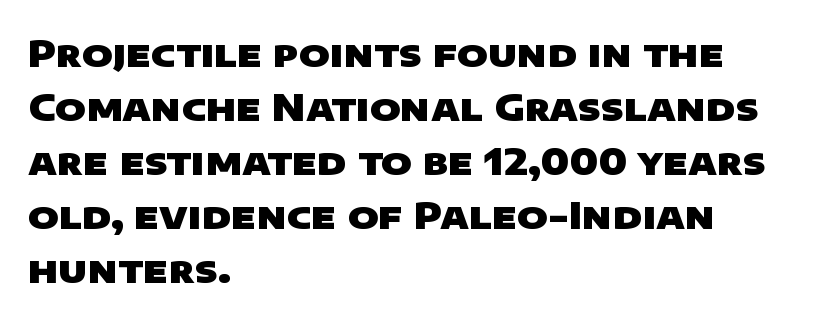
Examine the stroke ends and you'll find no serifs. Interline gaps are of average width in this sample. The face used here has the dense, thick strokes of a bold. Inter-character spacing is left at the font's built-in metrics.
